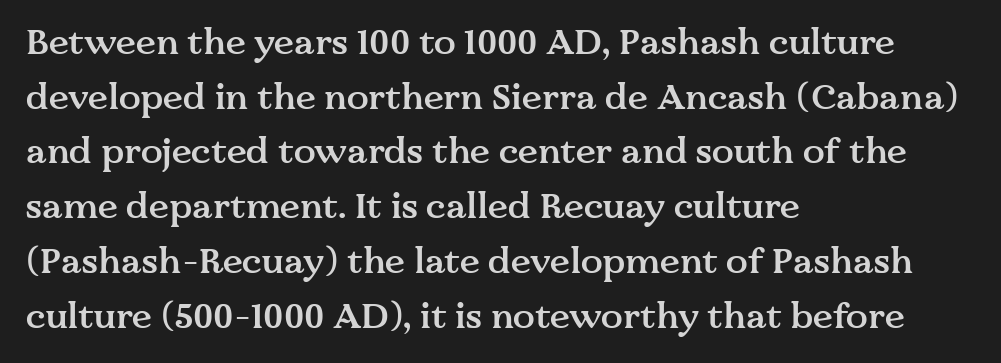
Note: serifs present on the glyphs. Leading: standard. Typeset ragged right — the left edge is the straight one. Looks like regular typesetting: each glyph gets only the width it needs. Its strokes are somewhat broadened, the hallmark of semibold type. Tracking here is standard; glyphs follow each other at the usual distance.
